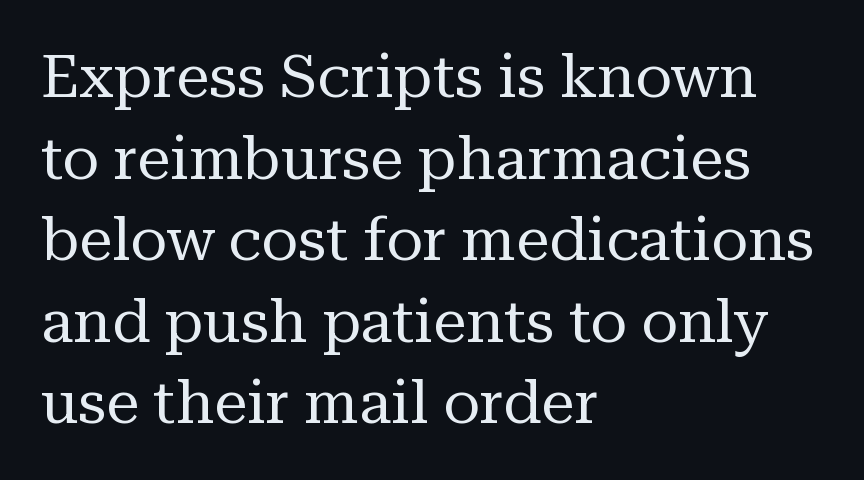
Letters rest on an invisible, unmarked baseline. Look at the bottom of the vertical strokes: they flare into serifs here. Whoever set this chose a conventional vertical rhythm. The face used here is proportionally spaced, like ordinary book or web type. Is there any slant? The stems are plumb.
